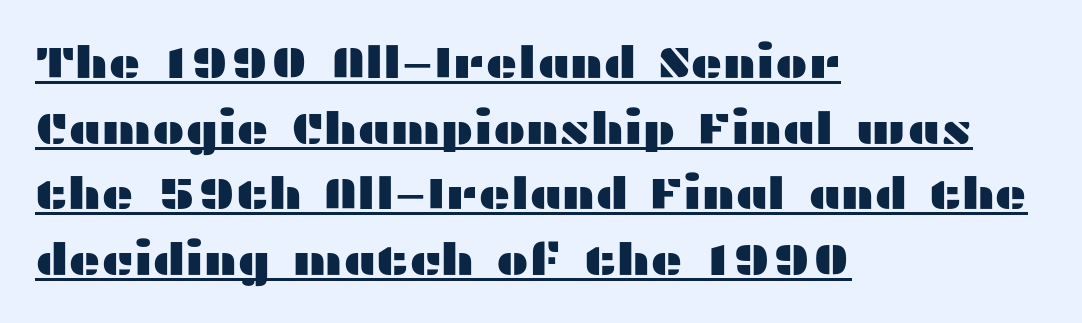
{"serif": "no", "italic": "no", "width": "wide", "stroke_contrast": "medium", "x_height": "medium", "monospaced": "no", "underline": "yes", "align": "left", "line_spacing": "normal", "line_spacing_ratio": 1.49, "letter_spacing": "normal", "letter_spacing_em": 0.0, "glyph_px": 44}
